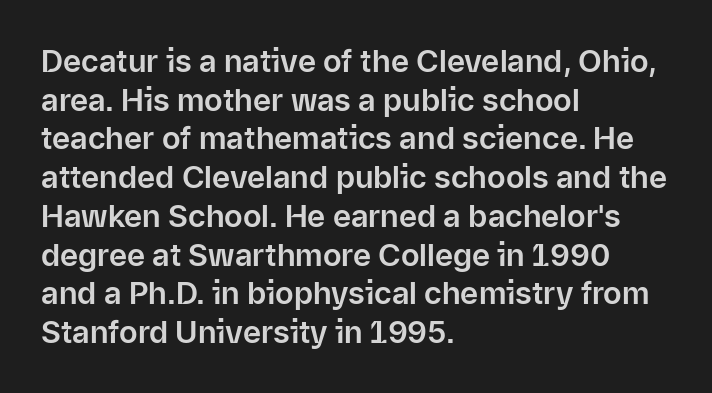
The image shows 31 px sans-serif type, upright; set left-aligned, normal line spacing (1.25x), normal letter spacing, not underlined; low stroke contrast and a medium x-height.
